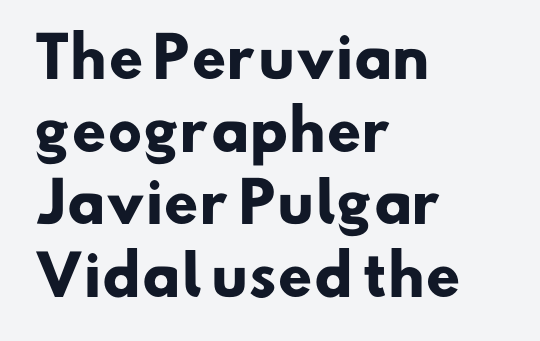
Think of a printed novel: that variable character pitch is what you see here. The lines sit at an ordinary, default distance from one another. No extra tracking has been applied to these lines. Note: no serifs on the glyphs. The font is running at its bold setting.
